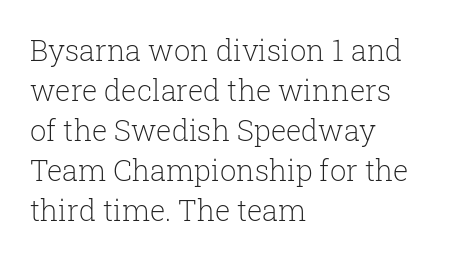
{"serif": "yes", "italic": "no", "bold": "no", "weight": "light", "width": "normal", "stroke_contrast": "low", "x_height": "medium", "monospaced": "no", "underline": "no", "align": "left", "line_spacing": "normal", "line_spacing_ratio": 1.38, "letter_spacing": "normal", "letter_spacing_em": 0.0, "glyph_px": 29}
